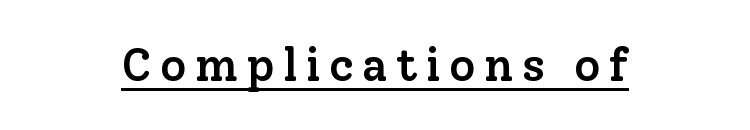
The image shows 46 px semibold serif type, upright; set underlined; low stroke contrast and a medium x-height.
